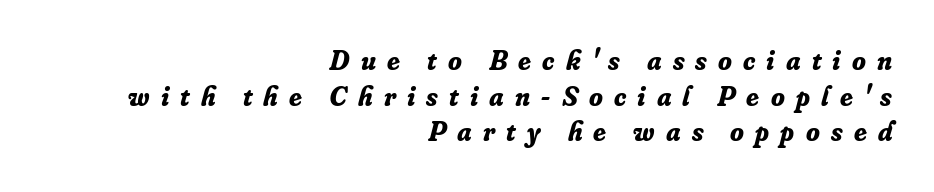
The image shows 28 px bold serif type, italic (leaning right); set right-aligned, normal line spacing (1.27x), unusually wide letter spacing (+0.4 em), not underlined; low stroke contrast and a small x-height.
